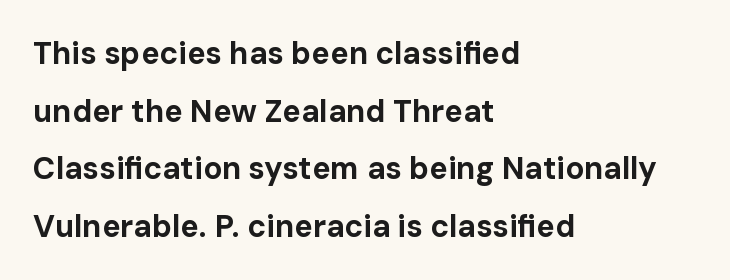
Q: Is the text bold? A: Yes.
Q: Is the text italic (slanted)? A: No, it is upright.
Q: Is the typeface a serif or a sans-serif typeface? A: Sans-serif.
Q: Is the text underlined? A: No.
Q: How is the paragraph aligned? A: Left-aligned.
Q: Is the spacing between letters normal or unusually wide? A: Normal.
Q: Width (condensed, normal, or wide)? A: Normal.
Q: Stroke contrast? A: Low.
Q: x-height? A: Medium.
Q: Monospaced? A: No.
